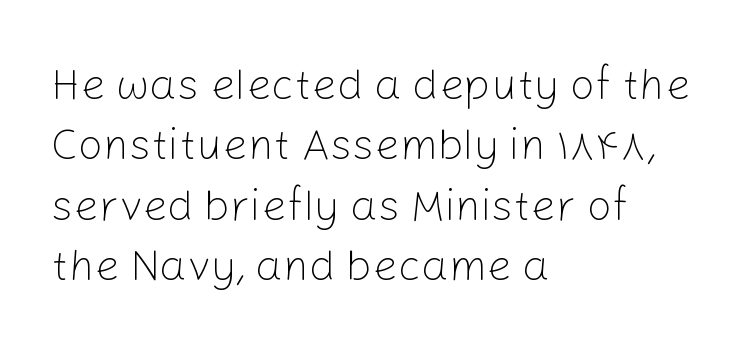
How are the letters spaced? Ordinarily, with no added tracking. The type sits square on the baseline with zero lean. The letters advance in unequal steps, a hallmark of proportional type. Glance below the letters and you will spot only blank space. These glyphs show unthickened strokes, regular width or finer.
